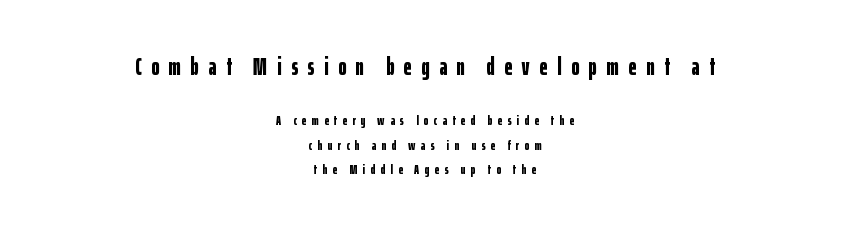
The image shows 25 px bold type, upright; set centered, line spacing 1.74x, unusually wide letter spacing (+0.38 em), not underlined; the first (top) block is 1.79x larger.
